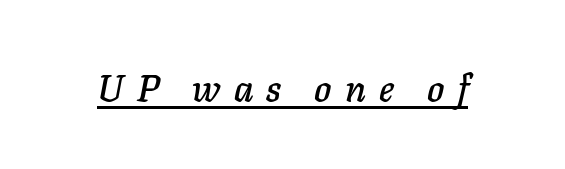
Q: Is the text italic (slanted)? A: Yes, it leans right by about 11 degrees.
Q: Is the text underlined? A: Yes.
Q: Is the spacing between letters normal or unusually wide? A: Unusually wide.
Q: Width (condensed, normal, or wide)? A: Normal.
Q: Stroke contrast? A: Low.
Q: x-height? A: Medium.
Q: Monospaced? A: No.
